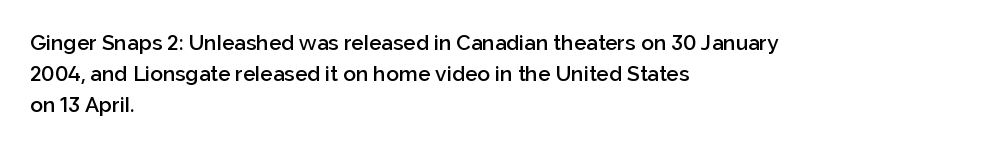
The image shows 21 px text type, upright; set left-aligned, normal line spacing (1.47x), normal letter spacing, not underlined.
